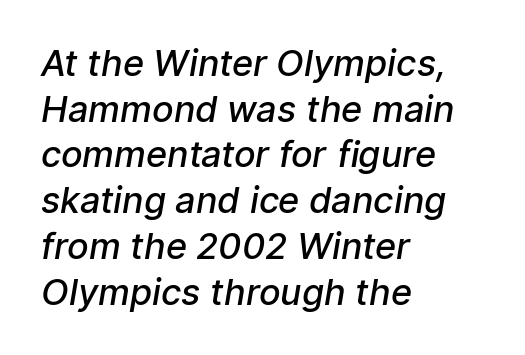
The image shows 36 px semibold sans-serif type; set left-aligned, normal line spacing (1.27x), normal letter spacing, not underlined; low stroke contrast and a medium x-height.
